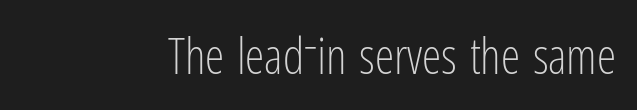
The image shows 49 px light, condensed sans-serif type, upright; set normal letter spacing, not underlined; low stroke contrast and a medium x-height.
